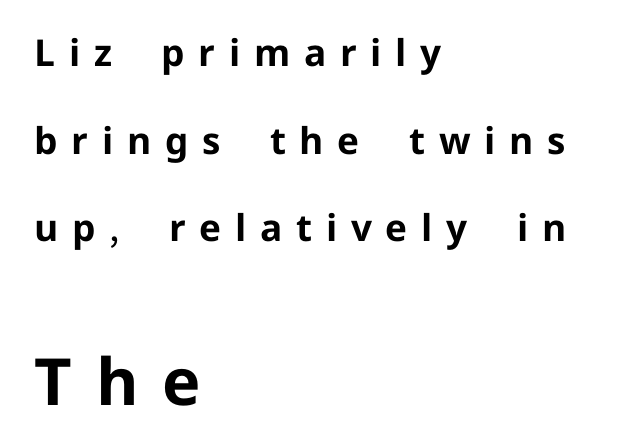
Q: Is the text bold? A: Yes.
Q: Is the text italic (slanted)? A: No, it is upright.
Q: Is the typeface a serif or a sans-serif typeface? A: Sans-serif.
Q: Is the text underlined? A: No.
Q: How is the paragraph aligned? A: Left-aligned.
Q: Is the spacing between letters normal or unusually wide? A: Unusually wide.
Q: Is the spacing between lines tight, normal or loose? A: Loose.
Q: Which block of text is set in a larger size, the first (top) or the second (bottom)? A: The second (bottom) one.
Q: Width (condensed, normal, or wide)? A: Normal.
Q: Stroke contrast? A: Low.
Q: x-height? A: Medium.
Q: Monospaced? A: No.
